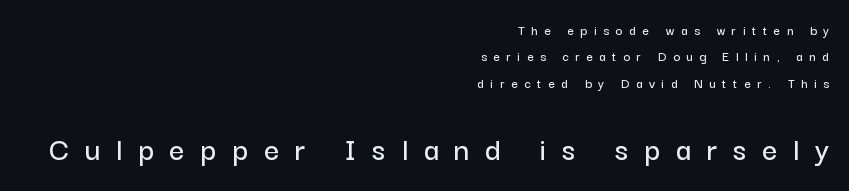
{"serif": "no", "italic": "no", "width": "normal", "stroke_contrast": "low", "x_height": "medium", "monospaced": "no", "underline": "no", "align": "right", "line_spacing_ratio": 1.88, "letter_spacing": "wide", "letter_spacing_em": 0.48, "larger_block": "second", "size_ratio": 2.36, "glyph_px": 33}
